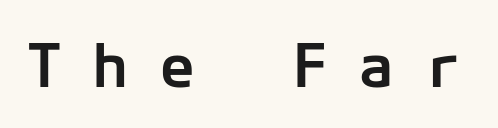
If you drew a line through each stem, it would be perfectly vertical. Look at the tracking — it's clearly loosened, letters drifting apart. Firm but not heavy-handed strokes: this text is semibold. The glyphs are unaccompanied by any horizontal stroke below them. This rendering employs a face without finishing strokes, i.e., a sans-serif.
